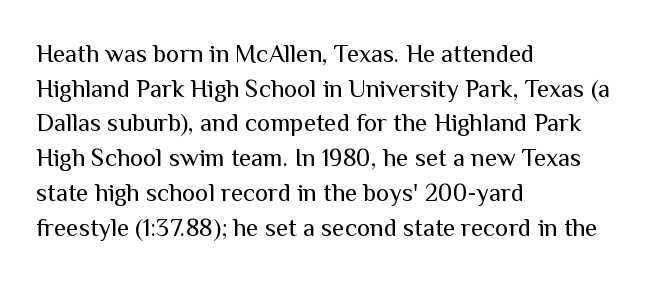
{"italic": "no", "bold": "no", "underline": "no", "align": "left", "line_spacing": "normal", "line_spacing_ratio": 1.39, "letter_spacing": "normal", "letter_spacing_em": 0.0, "glyph_px": 25}
